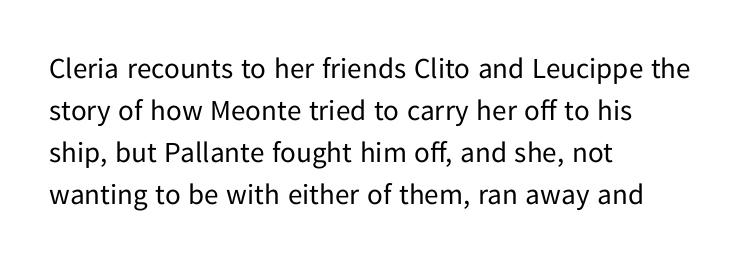
Think of a printed novel: that variable character pitch is what you see here. The weight tops out at a normal text grade. Evenly set lines give the paragraph a standard silhouette. The letters stand upright; this is a roman face. No word sits above an underline.
